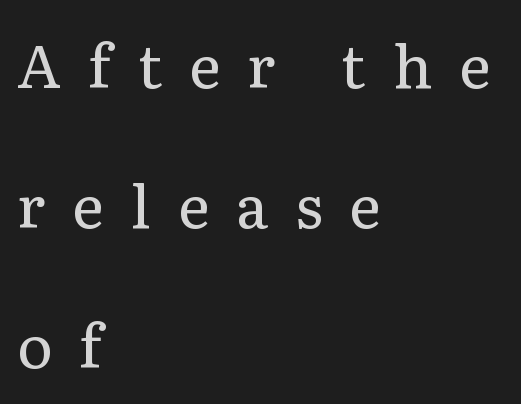
{"serif": "yes", "italic": "no", "bold": "no", "weight": "regular", "width": "normal", "stroke_contrast": "low", "x_height": "medium", "monospaced": "no", "underline": "no", "align": "left", "line_spacing": "loose", "line_spacing_ratio": 2.33, "letter_spacing": "wide", "letter_spacing_em": 0.45, "glyph_px": 60}
